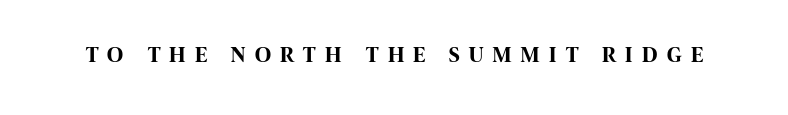
{"italic": "no", "bold": "yes", "underline": "no", "letter_spacing": "wide", "letter_spacing_em": 0.43, "glyph_px": 22}
